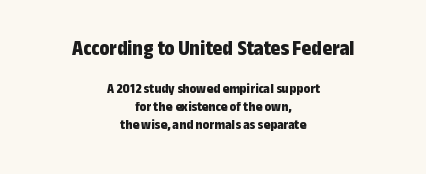
{"italic": "no", "bold": "yes", "underline": "no", "align": "center", "line_spacing": "normal", "line_spacing_ratio": 1.32, "letter_spacing": "normal", "letter_spacing_em": 0.0, "larger_block": "first", "size_ratio": 1.5, "glyph_px": 21}
